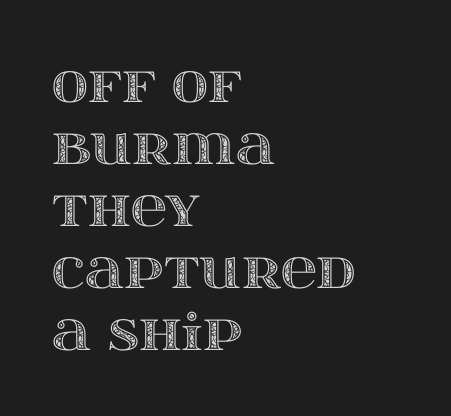
Varying glyph widths throughout — classic text-font behaviour. A bare baseline throughout the passage. The text block is weighted toward the left margin, trailing off unevenly rightward. If you drew a line through each stem, it would be perfectly vertical. The line texture is even and compact thanks to regular tracking.
